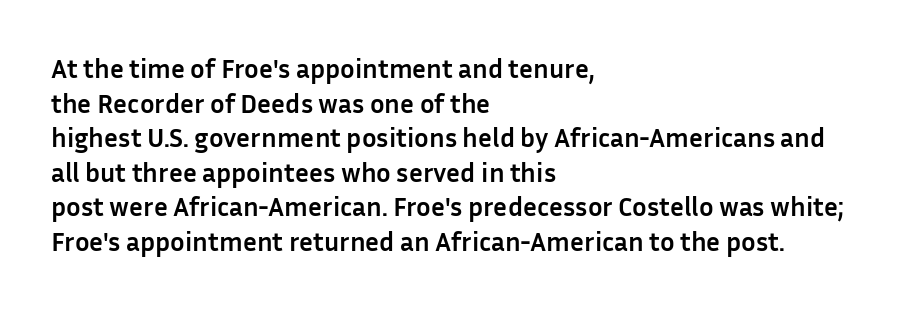
{"italic": "no", "bold": "yes", "underline": "no", "align": "left", "line_spacing": "normal", "line_spacing_ratio": 1.28, "letter_spacing": "normal", "letter_spacing_em": 0.0, "glyph_px": 27}
